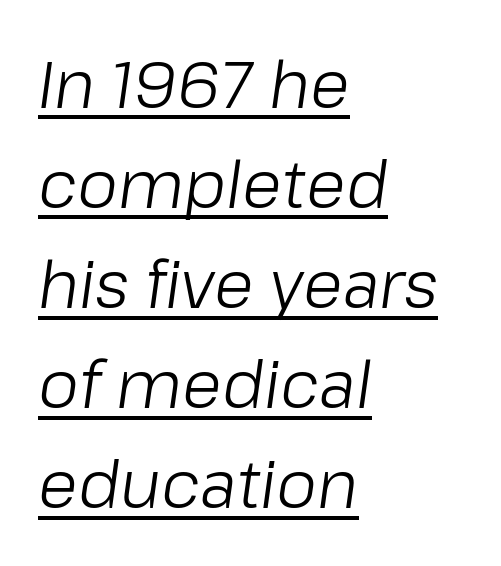
{"italic": "yes", "lean": "right", "slant_degrees": 8, "bold": "no", "weight": "light", "width": "normal", "stroke_contrast": "low", "x_height": "medium", "monospaced": "no", "underline": "yes", "align": "left", "line_spacing": "normal", "line_spacing_ratio": 1.54, "letter_spacing": "normal", "letter_spacing_em": 0.0, "glyph_px": 65}
